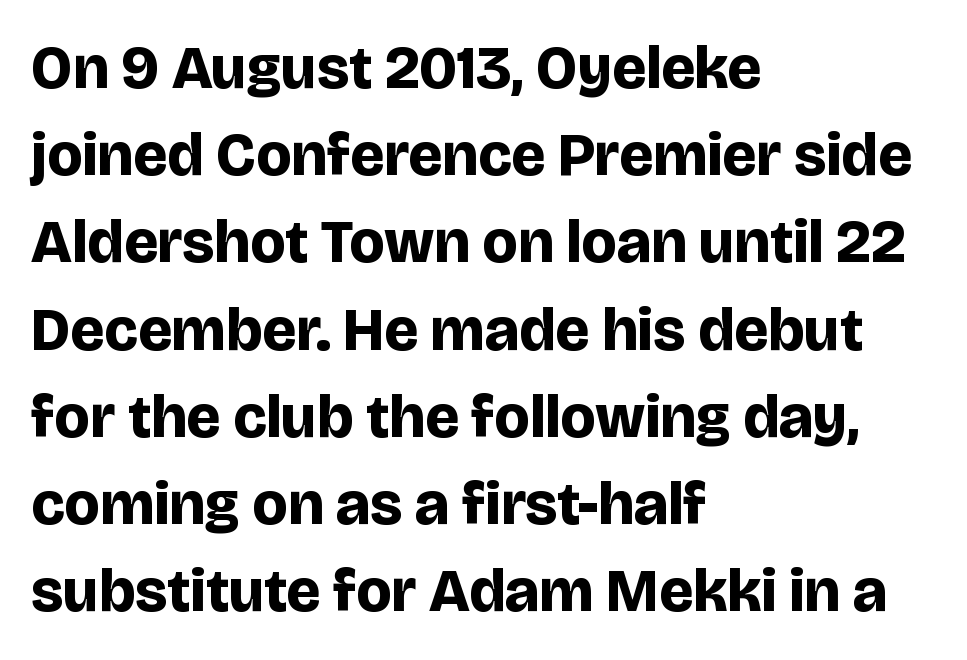
The image shows 61 px bold sans-serif type, upright; set left-aligned, normal line spacing (1.43x), normal letter spacing, not underlined; low stroke contrast and a large x-height.
